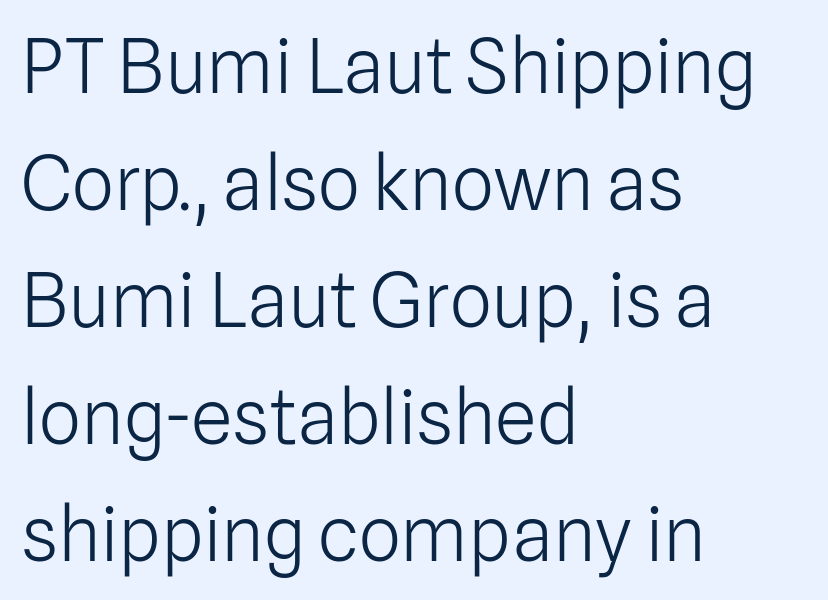
{"serif": "no", "italic": "no", "bold": "no", "weight": "light", "width": "normal", "stroke_contrast": "low", "x_height": "medium", "monospaced": "no", "underline": "no", "align": "left", "line_spacing": "normal", "line_spacing_ratio": 1.56, "letter_spacing": "normal", "letter_spacing_em": 0.0, "glyph_px": 75}
